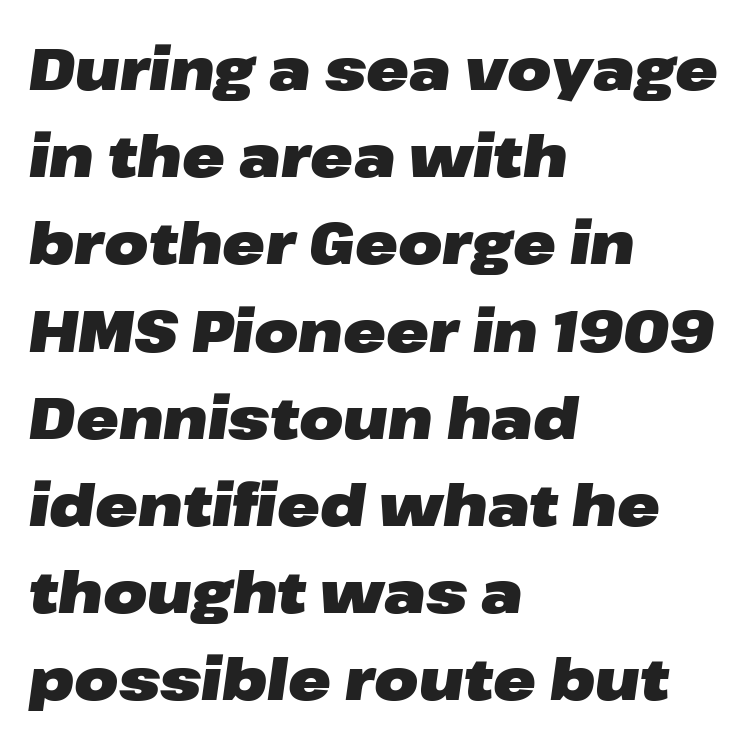
{"italic": "yes", "lean": "right", "slant_degrees": 8, "bold": "yes", "weight": "heavy", "width": "wide", "stroke_contrast": "low", "x_height": "medium", "monospaced": "no", "underline": "no", "align": "left", "line_spacing": "normal", "line_spacing_ratio": 1.53, "letter_spacing": "normal", "letter_spacing_em": 0.0, "glyph_px": 57}
